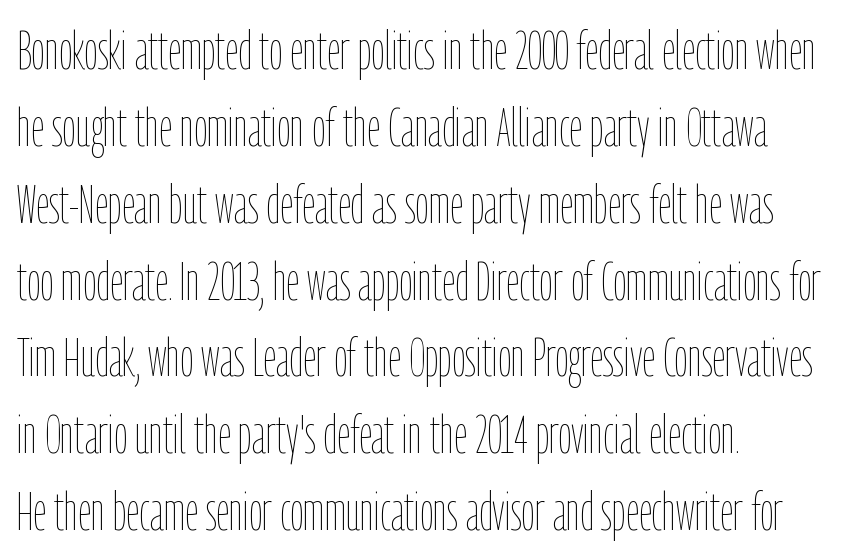
The rag falls on the right side of this text block. This sample has the flowing, uneven cadence of proportional lettering. Each word holds together tightly as a unit, with standard inter-letter gaps. Notice how descenders clear the ascenders below comfortably — that's standard leading. Designer's note — italics off, roman on.
